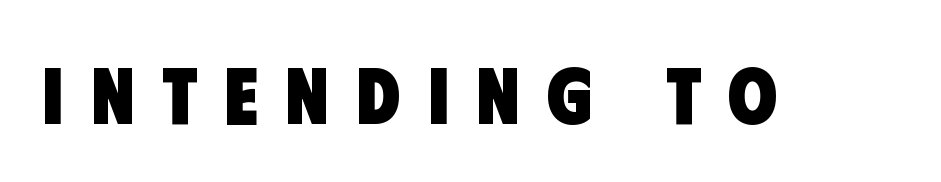
Q: Is the text bold? A: Yes.
Q: Is the typeface a serif or a sans-serif typeface? A: Sans-serif.
Q: Is the text underlined? A: No.
Q: Is the spacing between letters normal or unusually wide? A: Unusually wide.
Q: Width (condensed, normal, or wide)? A: Condensed.
Q: Stroke contrast? A: Low.
Q: x-height? A: Large.
Q: Monospaced? A: No.
